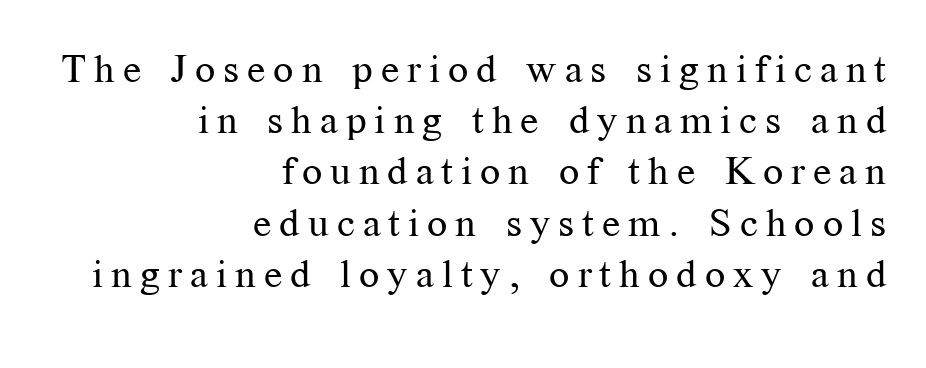
Q: Is the text bold? A: No.
Q: Is the text italic (slanted)? A: No, it is upright.
Q: Is the typeface a serif or a sans-serif typeface? A: Serif.
Q: Is the text underlined? A: No.
Q: How is the paragraph aligned? A: Right-aligned.
Q: Is the spacing between letters normal or unusually wide? A: Unusually wide.
Q: Is the spacing between lines tight, normal or loose? A: Normal.
Q: Width (condensed, normal, or wide)? A: Normal.
Q: Stroke contrast? A: Medium.
Q: x-height? A: Medium.
Q: Monospaced? A: No.
